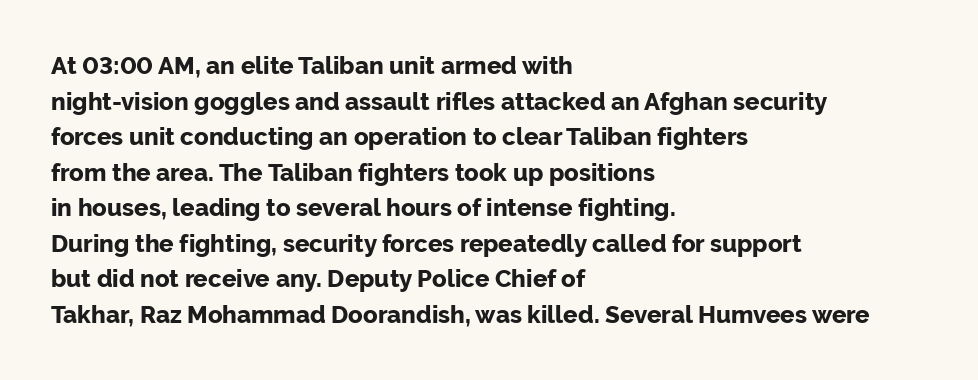
{"italic": "no", "bold": "yes", "underline": "no", "align": "left", "line_spacing": "normal", "line_spacing_ratio": 1.48, "letter_spacing": "normal", "letter_spacing_em": 0.0, "glyph_px": 24}
